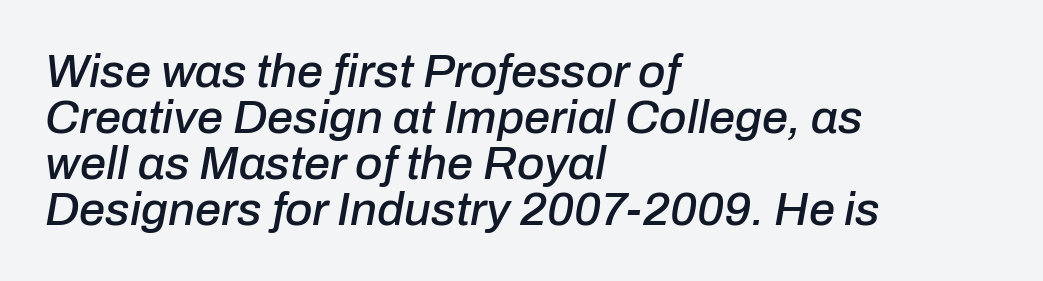
Students, note that the glyphs here touch the page at normal intervals. Honestly, there is no underline to notice here at all. Notice how descenders almost collide with the ascenders below — that's tight leading. Quick note: italic. Proportional: the letters do not fall into vertical columns. Horizontal alignment here is leftward, the default for most running prose.
